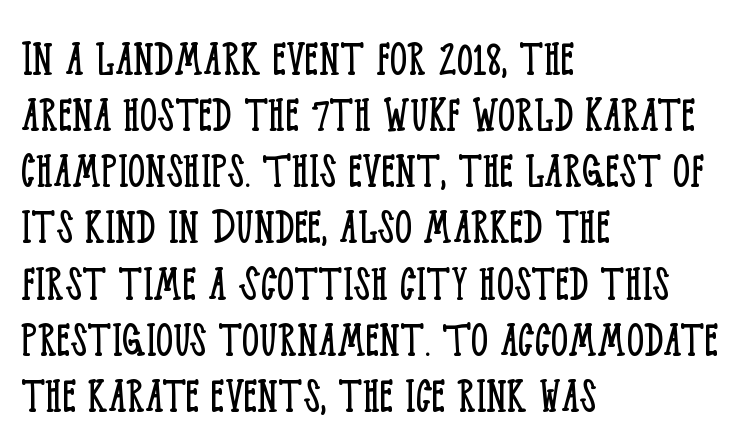
Designer's note — italics off, roman on. This block would grow much taller if given ordinary leading; it's compressed now. A typesetter would call this zero additional tracking. Does the type have serifs? Yes, each stem ends in a small foot.
